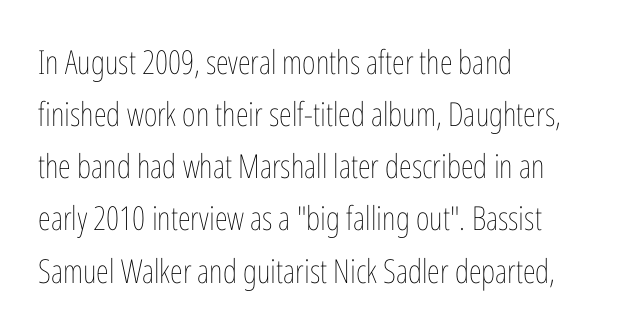
The image shows 33 px thin, condensed type, upright; set left-aligned, normal line spacing (1.58x), normal letter spacing, not underlined; low stroke contrast and a medium x-height.
